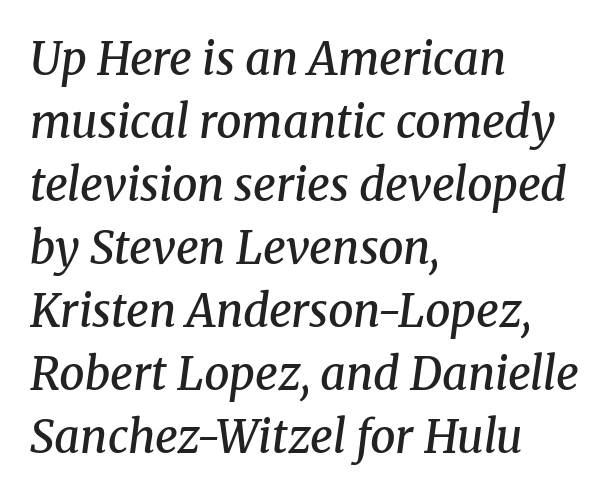
The image shows 45 px semibold serif type, italic (leaning right); set left-aligned, normal line spacing (1.4x), normal letter spacing, not underlined; medium stroke contrast and a medium x-height.
